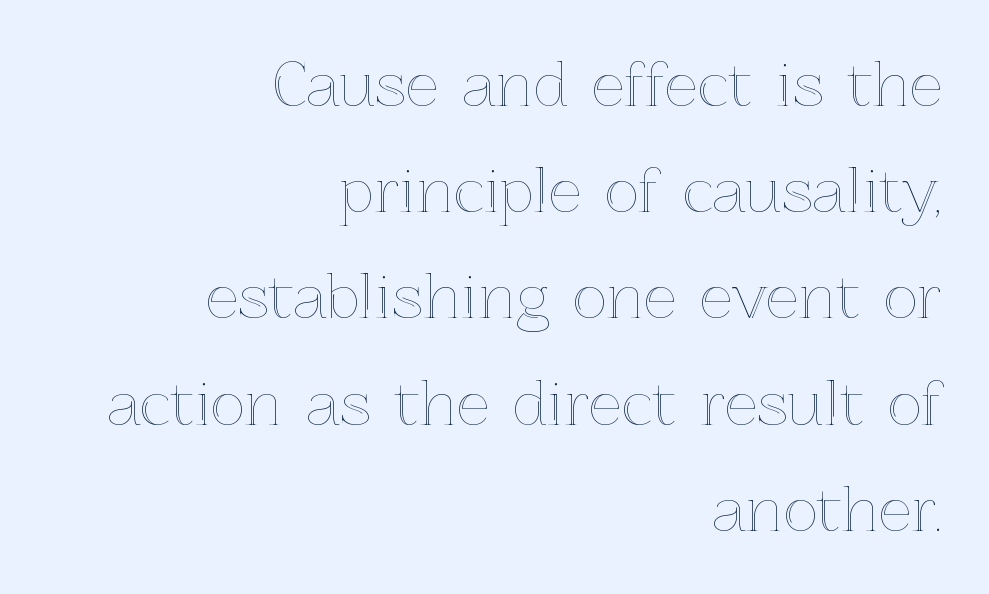
Q: Is the text italic (slanted)? A: No, it is upright.
Q: Is the text underlined? A: No.
Q: How is the paragraph aligned? A: Right-aligned.
Q: Is the spacing between letters normal or unusually wide? A: Normal.
Q: Width (condensed, normal, or wide)? A: Normal.
Q: x-height? A: Medium.
Q: Monospaced? A: No.
